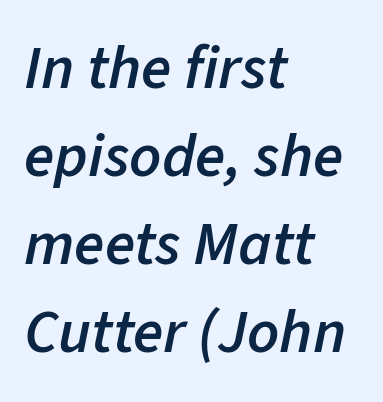
A student would call this left alignment; a typographer would say flush left, rag right. The passage shown has conventional tracking throughout. Every letter is mildly thick-stroked: semibold rather than bold. Looking at the ascenders, they clearly lean. Think of a printed novel: that variable character pitch is what you see here. A normal amount of white space separates one row of letters from the next.
